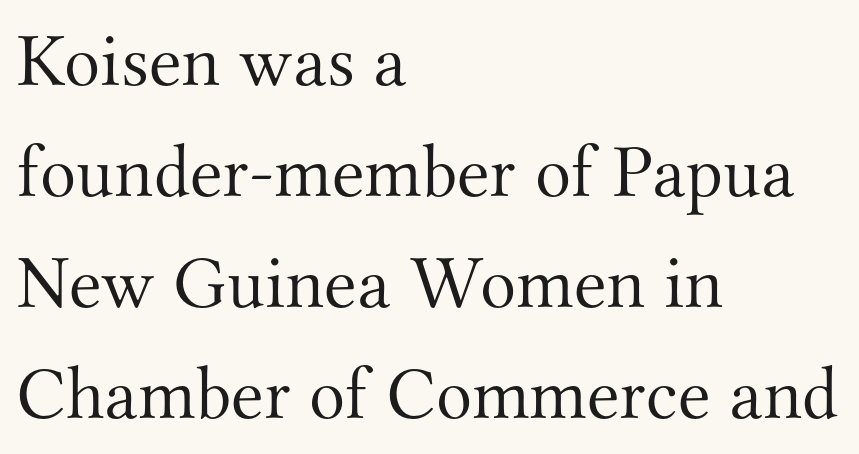
The image shows 75 px light serif type, upright; set left-aligned, normal line spacing (1.48x), normal letter spacing, not underlined; medium stroke contrast and a small x-height.
